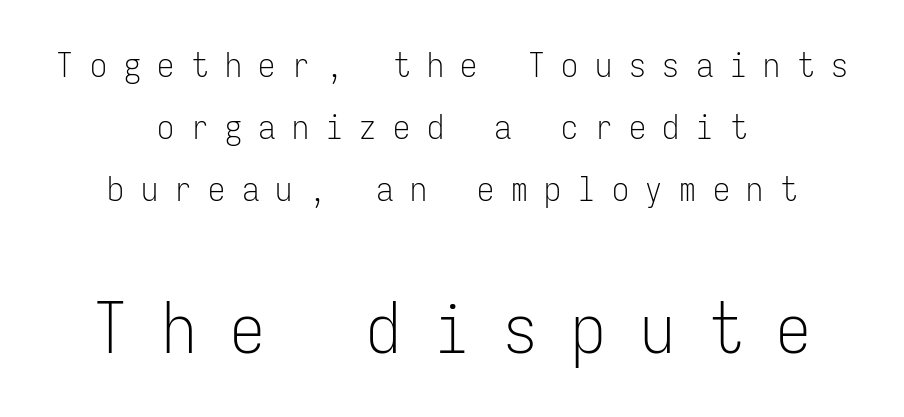
The image shows 69 px light, condensed sans-serif type, upright, monospaced; set centered, line spacing 1.83x, unusually wide letter spacing (+0.49 em), not underlined; the second (bottom) block is 2.03x larger; low stroke contrast and a medium x-height.
